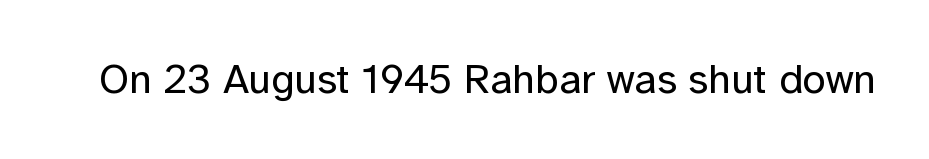
Note: no serifs on the glyphs. The zone under the glyphs is completely vacant. These lines are rendered in a variable-pitch font. The letters stand straight up with perfectly vertical stems.
